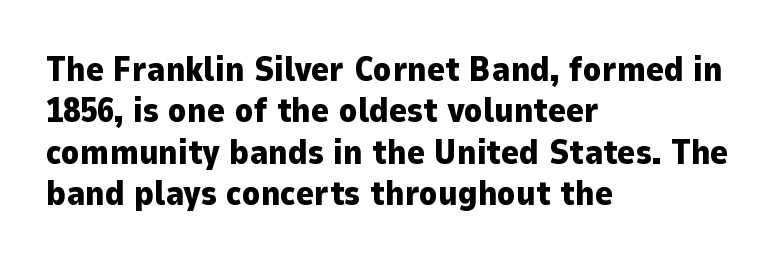
Q: Is the text bold? A: Yes.
Q: Is the text italic (slanted)? A: No, it is upright.
Q: Is the typeface a serif or a sans-serif typeface? A: Sans-serif.
Q: Is the text underlined? A: No.
Q: How is the paragraph aligned? A: Left-aligned.
Q: Is the spacing between letters normal or unusually wide? A: Normal.
Q: Width (condensed, normal, or wide)? A: Normal.
Q: Stroke contrast? A: Low.
Q: x-height? A: Medium.
Q: Monospaced? A: No.
